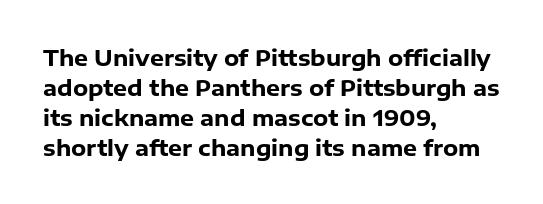
{"italic": "no", "bold": "yes", "underline": "no", "align": "left", "line_spacing": "normal", "line_spacing_ratio": 1.36, "letter_spacing": "normal", "letter_spacing_em": 0.0, "glyph_px": 22}
